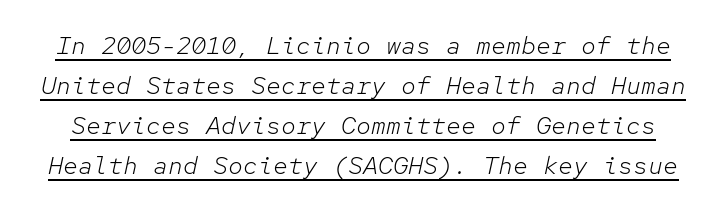
This sample keeps an unexceptional amount of space between lines. Letter spacing: default. In terms of posture, this sample is oblique. Has an underline been added? It has. Letters have the restrained weight of plain body copy at most.
